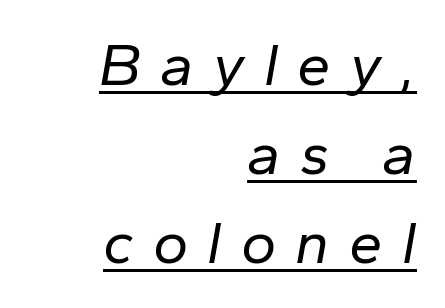
{"italic": "yes", "lean": "right", "slant_degrees": 10, "bold": "no", "weight": "regular", "width": "normal", "stroke_contrast": "low", "x_height": "medium", "monospaced": "no", "underline": "yes", "align": "right", "line_spacing": "normal", "line_spacing_ratio": 1.48, "letter_spacing": "wide", "letter_spacing_em": 0.32, "glyph_px": 60}
